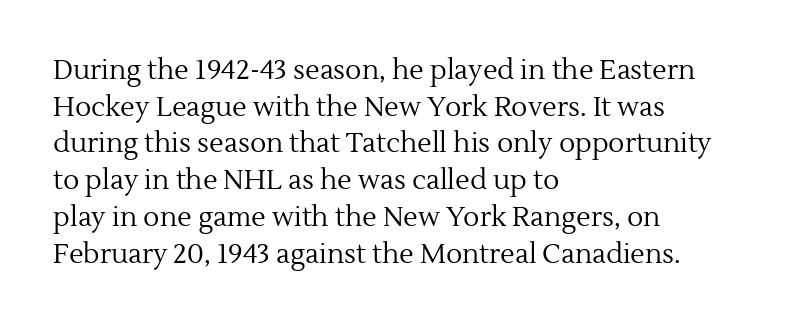
The image shows 27 px text type, upright; set left-aligned, normal line spacing (1.36x), normal letter spacing, not underlined.
